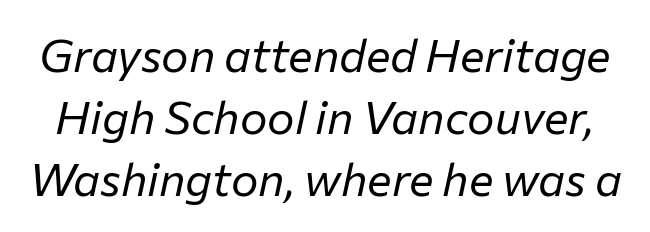
The image shows 46 px regular-weight type, italic (leaning right); set normal line spacing (1.35x), normal letter spacing, not underlined; low stroke contrast and a medium x-height.
